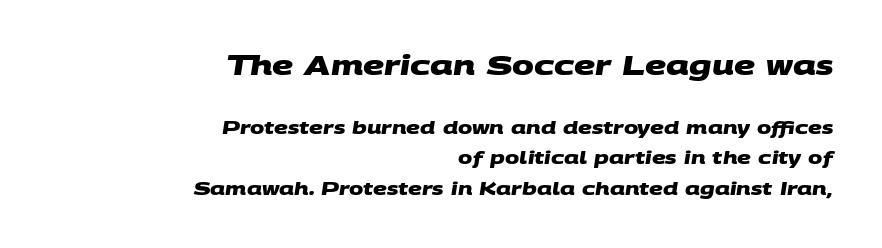
The passage shown is emphatically bold. The compositor pushed each line to the right boundary. Each word holds together tightly as a unit, with standard inter-letter gaps. If you squint, the top block still reads clearly — it's the larger of the two. Rule under the text: the space is simply empty.
